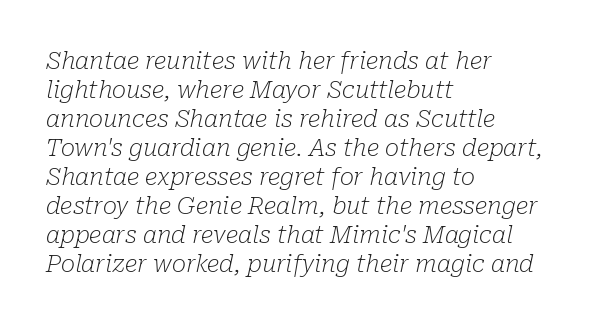
The image shows 24 px text type, italic (leaning right); set left-aligned, line spacing 1.21x, normal letter spacing, not underlined.
